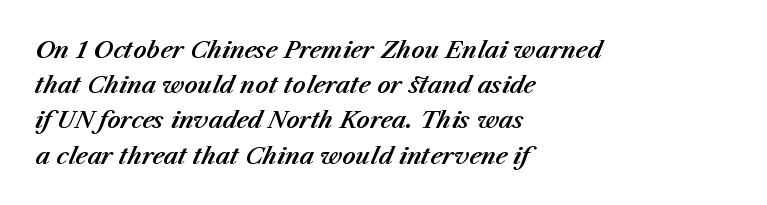
The image shows 23 px text type, italic (leaning right); set left-aligned, normal line spacing (1.53x), normal letter spacing, not underlined.
